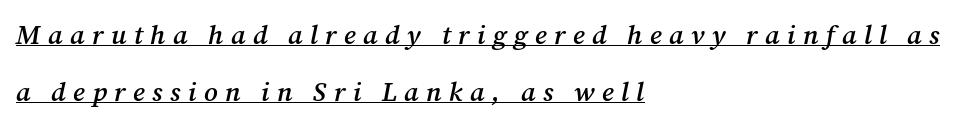
Q: Is the text bold? A: Semi-bold.
Q: Is the text italic (slanted)? A: Yes, it leans right by about 12 degrees.
Q: Is the text underlined? A: Yes.
Q: How is the paragraph aligned? A: Left-aligned.
Q: Is the spacing between letters normal or unusually wide? A: Unusually wide.
Q: Is the spacing between lines tight, normal or loose? A: Loose.
